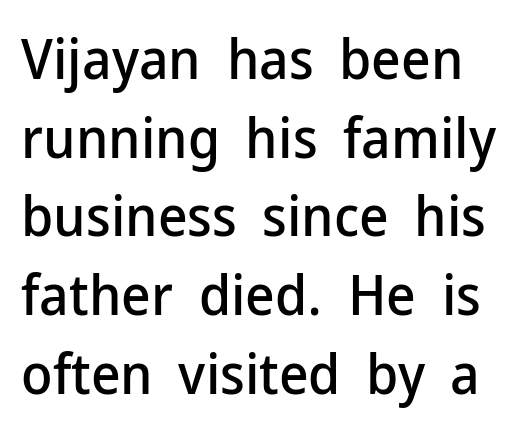
Q: Is the text italic (slanted)? A: No, it is upright.
Q: Is the typeface a serif or a sans-serif typeface? A: Sans-serif.
Q: Is the text underlined? A: No.
Q: Is the spacing between letters normal or unusually wide? A: Normal.
Q: Is the spacing between lines tight, normal or loose? A: Normal.
Q: Width (condensed, normal, or wide)? A: Normal.
Q: Stroke contrast? A: Low.
Q: x-height? A: Medium.
Q: Monospaced? A: No.
